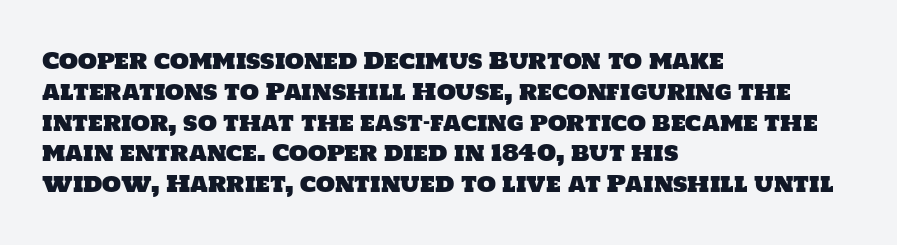
Letters rest on an invisible, unmarked baseline. How would I describe the line gaps? Plain and ordinary. Each word holds together tightly as a unit, with standard inter-letter gaps. These lines stack with their left ends in a neat column.
